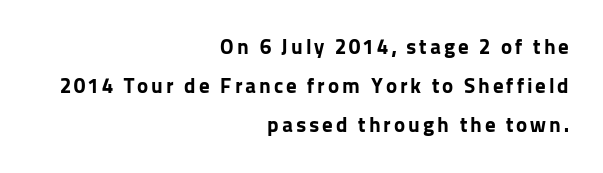
Q: Is the text bold? A: Yes.
Q: Is the text italic (slanted)? A: No, it is upright.
Q: Is the text underlined? A: No.
Q: How is the paragraph aligned? A: Right-aligned.
